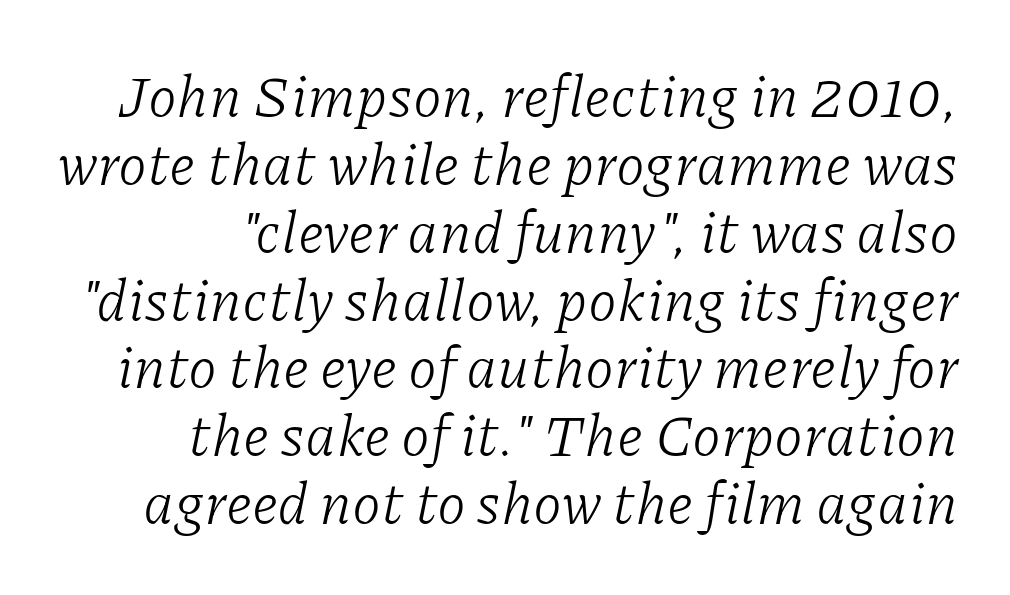
{"serif": "yes", "italic": "yes", "lean": "right", "slant_degrees": 11, "bold": "no", "weight": "light", "width": "normal", "stroke_contrast": "low", "x_height": "medium", "monospaced": "no", "underline": "no", "line_spacing_ratio": 1.17, "letter_spacing": "normal", "letter_spacing_em": 0.0, "glyph_px": 58}
